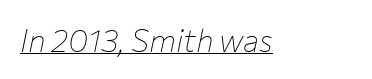
Posture: slanted. Bold? No — there's no thickening of the strokes. Varying glyph widths throughout — classic text-font behaviour. This sample uses plain, unmodified letter spacing.
